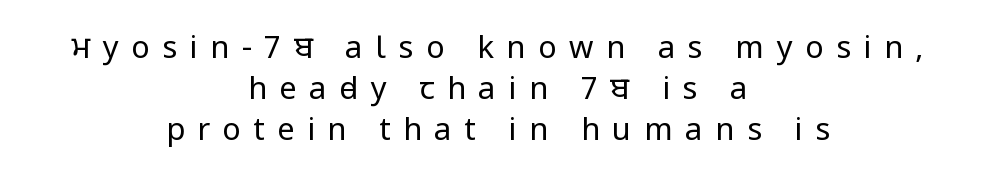
The strokes carry an ordinary text weight at most. A centered setting, common on invitations and titles, is used for this passage. Every stem runs plumb, perpendicular to the baseline. Words float on clear page, feet unadorned. Line spacing here is normal. No feet cap the strokes, marking this as sans-serif type.
